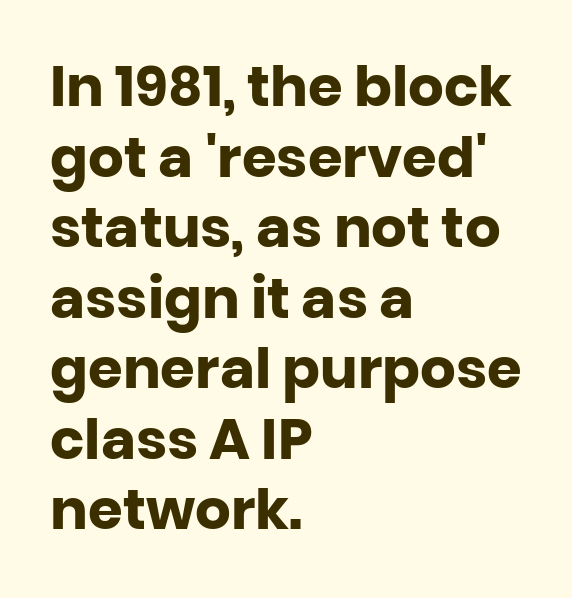
This rendering features lettering with no underline. Honestly, the letter spacing is just normal — you wouldn't notice it. Is there much room between lines? A standard amount, neither cramped nor airy. The letters stand upright; this is a roman face. The strokes are fattened all the way to bold. Looks like regular typesetting: each glyph gets only the width it needs.
